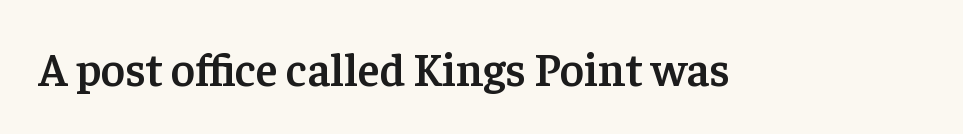
The image shows 46 px semibold serif type, upright; set normal letter spacing, not underlined; low stroke contrast and a medium x-height.
